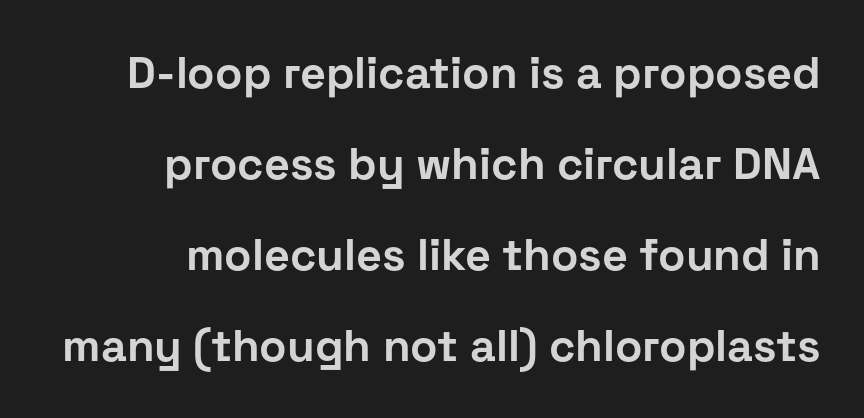
The image shows 45 px bold sans-serif type, upright; set right-aligned, loose line spacing (2.02x), normal letter spacing, not underlined; low stroke contrast and a medium x-height.
